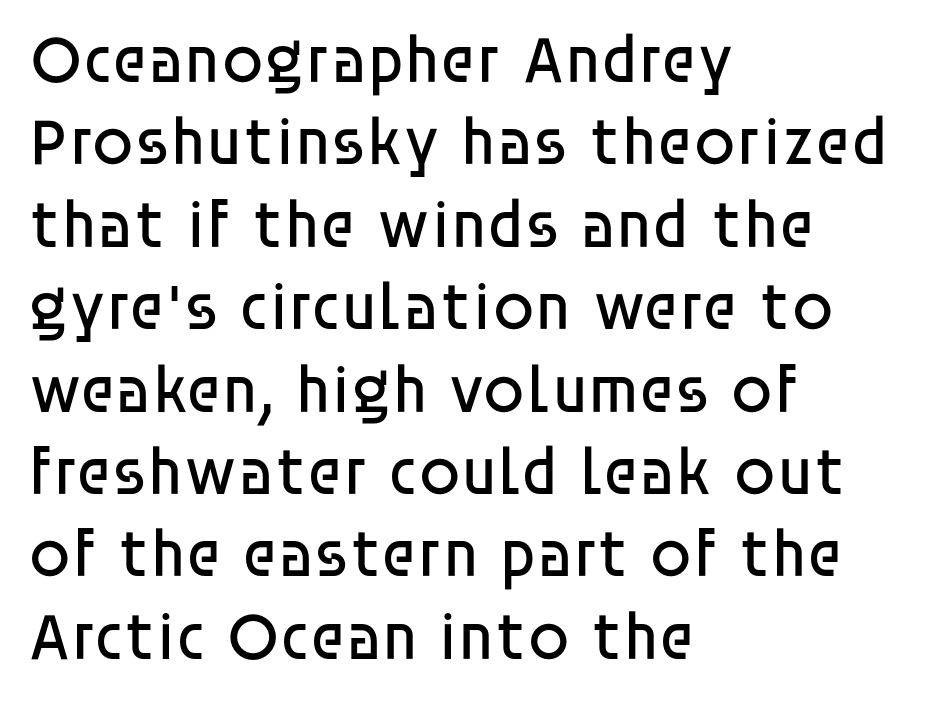
A typesetter would call this proportional, since set widths differ per character. Is this a heavy cut? Hardly; it is regular or lighter. Glance below the letters and you will spot only blank space. The lines are quadded left. This is roman type, the default non-slanted kind.
